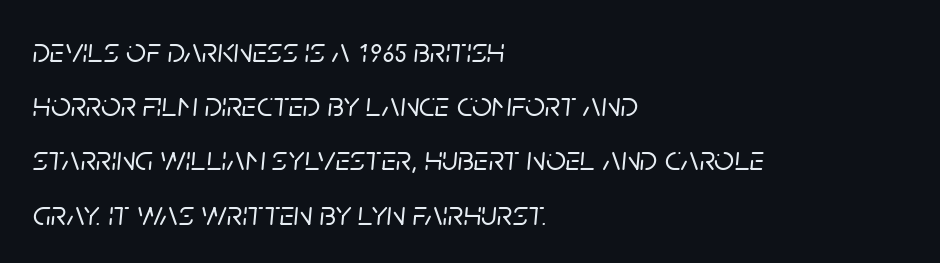
Q: Is the text italic (slanted)? A: Yes, it leans right by about 5 degrees.
Q: Is the text underlined? A: No.
Q: How is the paragraph aligned? A: Left-aligned.
Q: Is the spacing between letters normal or unusually wide? A: Normal.
Q: Is the spacing between lines tight, normal or loose? A: Normal.
Q: Width (condensed, normal, or wide)? A: Normal.
Q: Stroke contrast? A: Low.
Q: x-height? A: Large.
Q: Monospaced? A: No.
